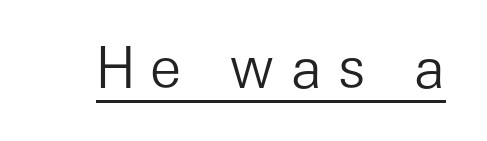
The image shows 56 px light sans-serif type, upright; set unusually wide letter spacing (+0.27 em), underlined; low stroke contrast and a medium x-height.
